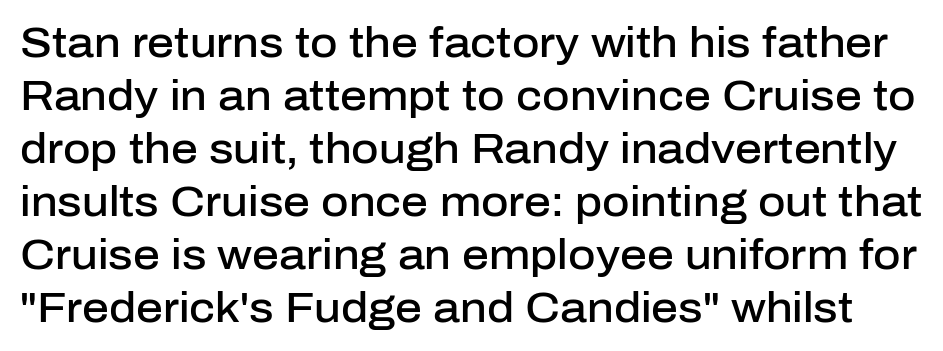
Vertically, the passage feels balanced, rows spaced as you'd expect. These lines are composed in type without serifs. Varying glyph widths throughout — classic text-font behaviour. Is the letter spacing exaggerated? No — it looks like the ordinary default.
